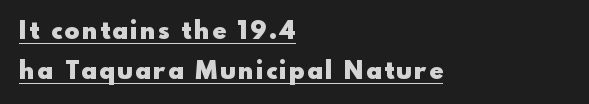
Q: Is the text bold? A: Yes.
Q: Is the text italic (slanted)? A: No, it is upright.
Q: Is the text underlined? A: Yes.
Q: How is the paragraph aligned? A: Left-aligned.
Q: Is the spacing between lines tight, normal or loose? A: Normal.
